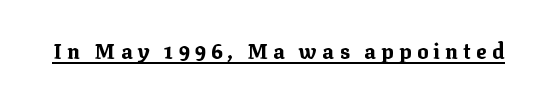
Strong, thick strokes mark this as bold type. The rendered words wear a rule along their underside. The line texture is sparse and dotted thanks to wide tracking. Ascenders rise straight up at ninety degrees.
